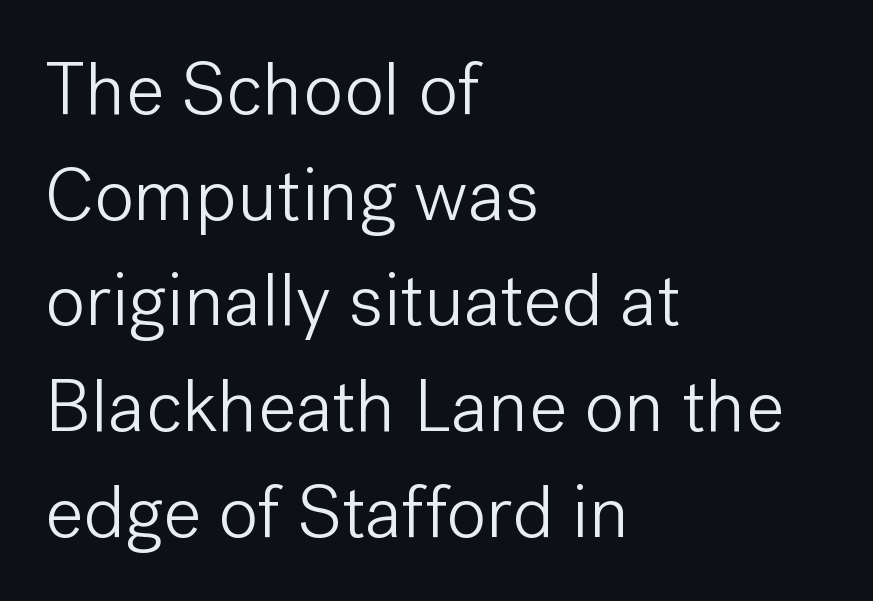
The image shows 75 px light sans-serif type, upright; set left-aligned, normal line spacing (1.41x), normal letter spacing, not underlined; low stroke contrast and a medium x-height.
